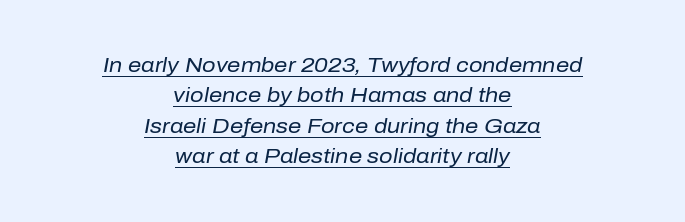
Baseline-to-baseline distance is the conventional proportion of letter height. Slanted lettering throughout. Inter-character spacing is left at the font's built-in metrics. Is this a heavy cut? Hardly; it is regular or lighter. Is the block centered? Yes — each line is placed symmetrically about the middle.
